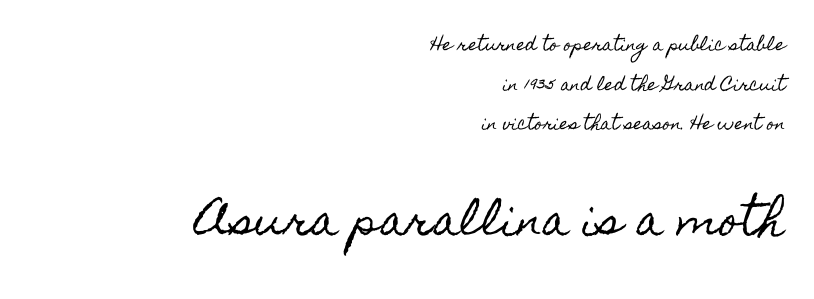
{"width": "condensed", "x_height": "small", "monospaced": "no", "underline": "no", "align": "right", "line_spacing": "loose", "line_spacing_ratio": 2.47, "letter_spacing": "normal", "letter_spacing_em": 0.0, "larger_block": "second", "size_ratio": 2.56, "glyph_px": 41}
